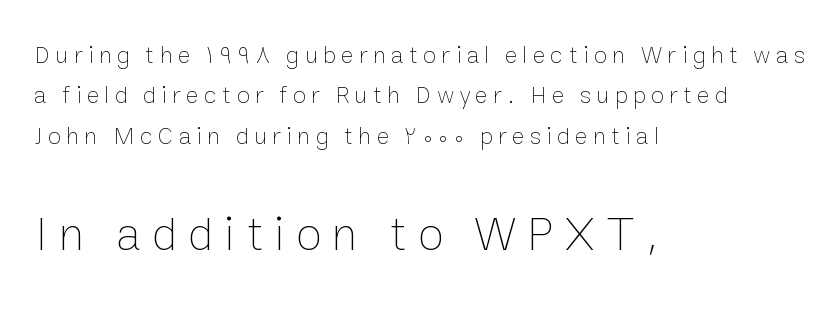
{"italic": "no", "bold": "no", "weight": "thin", "width": "normal", "stroke_contrast": "low", "x_height": "medium", "monospaced": "no", "underline": "no", "align": "left", "line_spacing": "normal", "line_spacing_ratio": 1.68, "letter_spacing": "wide", "letter_spacing_em": 0.23, "larger_block": "second", "size_ratio": 2.0, "glyph_px": 48}
